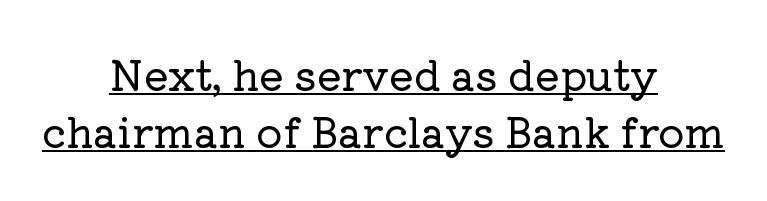
{"serif": "yes", "italic": "no", "width": "normal", "stroke_contrast": "low", "x_height": "medium", "monospaced": "no", "underline": "yes", "align": "center", "line_spacing": "normal", "line_spacing_ratio": 1.38, "letter_spacing": "normal", "letter_spacing_em": 0.0, "glyph_px": 41}
